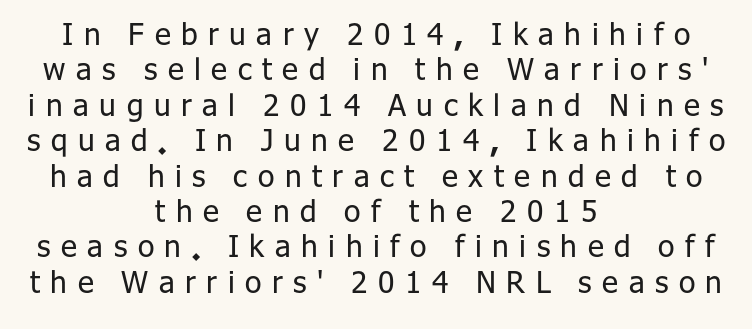
Q: Is the text bold? A: No.
Q: Is the text italic (slanted)? A: No, it is upright.
Q: Is the typeface a serif or a sans-serif typeface? A: Sans-serif.
Q: Is the text underlined? A: No.
Q: How is the paragraph aligned? A: Centered.
Q: Is the spacing between letters normal or unusually wide? A: Unusually wide.
Q: Width (condensed, normal, or wide)? A: Normal.
Q: Stroke contrast? A: Low.
Q: x-height? A: Medium.
Q: Monospaced? A: No.
